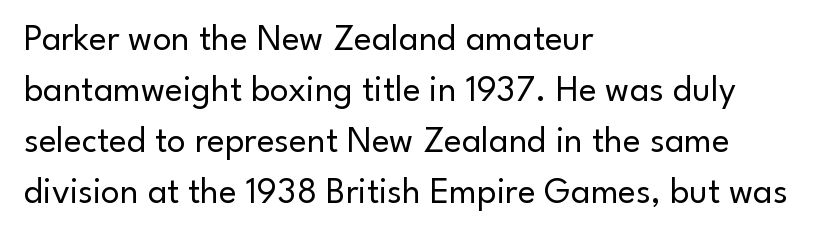
Q: Is the text bold? A: No.
Q: Is the text italic (slanted)? A: No, it is upright.
Q: Is the typeface a serif or a sans-serif typeface? A: Sans-serif.
Q: Is the text underlined? A: No.
Q: How is the paragraph aligned? A: Left-aligned.
Q: Is the spacing between letters normal or unusually wide? A: Normal.
Q: Is the spacing between lines tight, normal or loose? A: Normal.
Q: Width (condensed, normal, or wide)? A: Normal.
Q: Stroke contrast? A: Low.
Q: x-height? A: Small.
Q: Monospaced? A: No.
